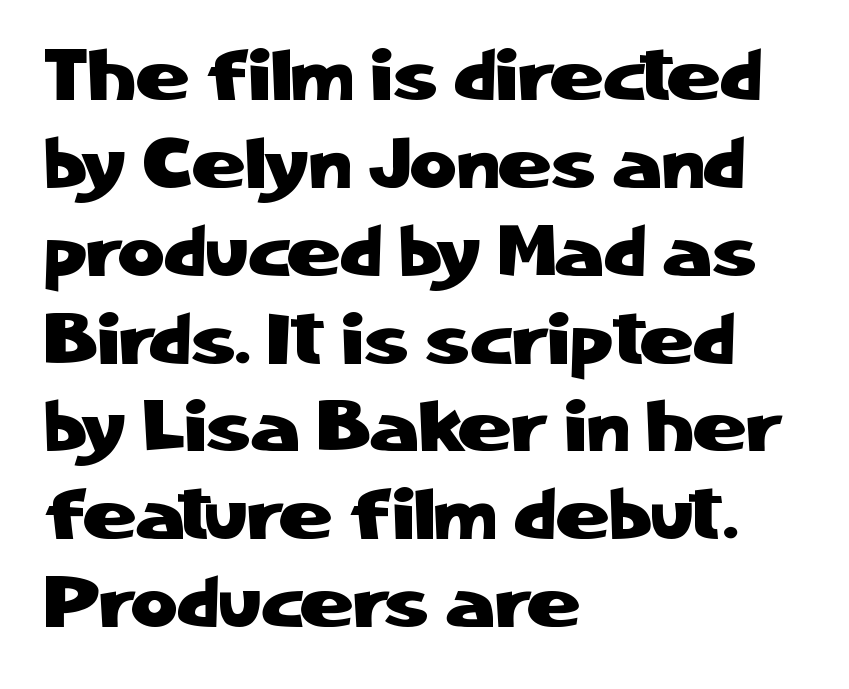
Q: Is the text italic (slanted)? A: No, it is upright.
Q: Is the typeface a serif or a sans-serif typeface? A: Sans-serif.
Q: Is the text underlined? A: No.
Q: How is the paragraph aligned? A: Left-aligned.
Q: Is the spacing between letters normal or unusually wide? A: Normal.
Q: Width (condensed, normal, or wide)? A: Normal.
Q: Stroke contrast? A: Low.
Q: x-height? A: Medium.
Q: Monospaced? A: No.
